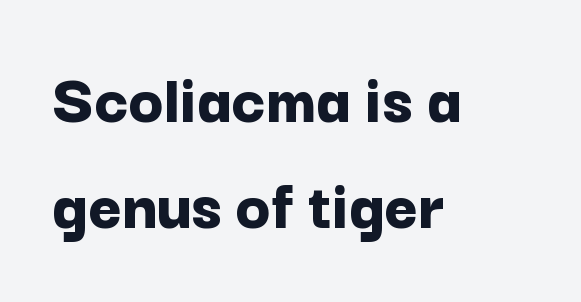
{"serif": "no", "italic": "no", "bold": "yes", "weight": "bold", "width": "normal", "stroke_contrast": "low", "x_height": "medium", "monospaced": "no", "underline": "no", "align": "left", "line_spacing": "normal", "line_spacing_ratio": 1.47, "letter_spacing": "normal", "letter_spacing_em": 0.0, "glyph_px": 72}
